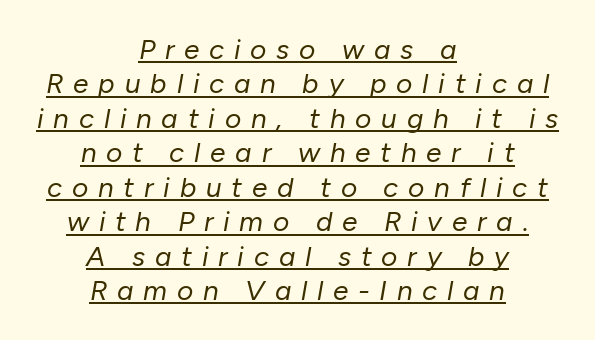
The compositor balanced each line on the midline. The specimen includes a rule beneath the text block's lines. The rendering uses natural spacing where letterforms have individual widths. Is the type heavy? It reads as light-to-regular instead.
